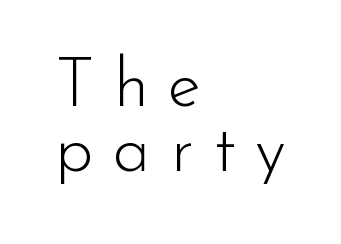
{"serif": "no", "italic": "no", "bold": "no", "weight": "light", "width": "normal", "stroke_contrast": "low", "x_height": "small", "monospaced": "no", "underline": "no", "align": "left", "line_spacing": "tight", "line_spacing_ratio": 0.96, "letter_spacing": "wide", "letter_spacing_em": 0.29, "glyph_px": 68}
